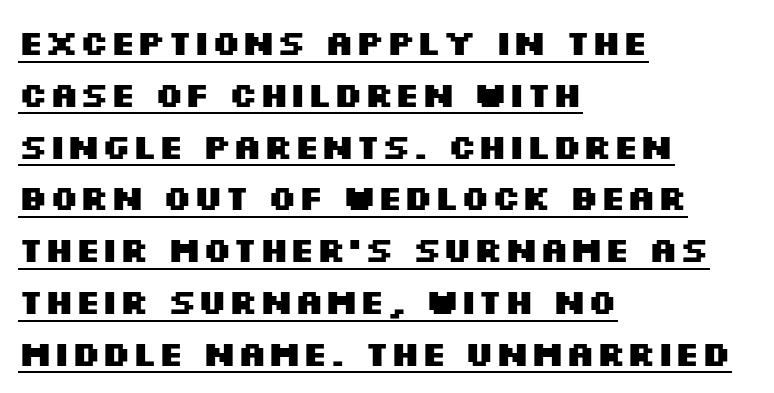
The image shows 35 px heavy, wide sans-serif type, upright; set left-aligned, normal line spacing (1.48x), normal letter spacing, underlined; medium stroke contrast and a large x-height.
